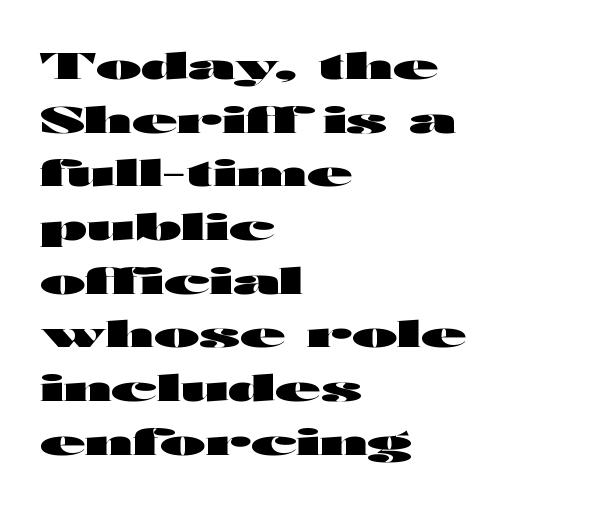
Each row of text sits above clean, open space. Here the designer chose a conventional face with non-uniform glyph widths. Observe the ordinary spacing: letters are neighbours, not strangers. These lines carry a lot of weight — the face is fully bold.
